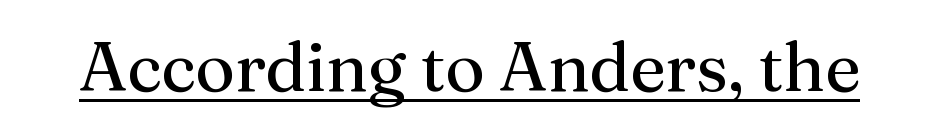
The image shows 69 px regular-weight serif type, upright; set normal letter spacing, underlined; medium stroke contrast and a medium x-height.
